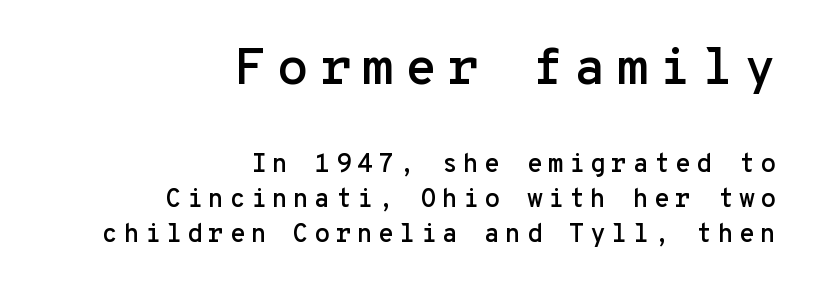
The image shows 52 px sans-serif type, upright, monospaced; set right-aligned, normal line spacing (1.34x), unusually wide letter spacing (+0.2 em), not underlined; the first (top) block is 2.0x larger; low stroke contrast and a medium x-height.
